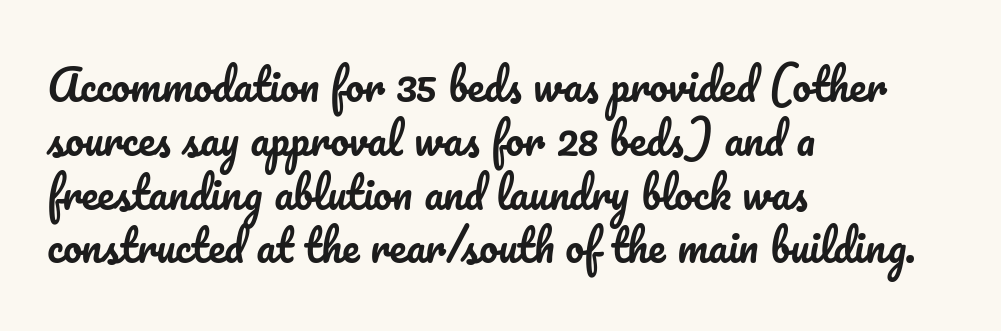
Honestly, there is no underline to notice here at all. This sample has the flowing, uneven cadence of proportional lettering. In terms of leading, this rendering sits right in the middle. One-word summary of the alignment: left. The rendering keeps characters at their native spacing.
